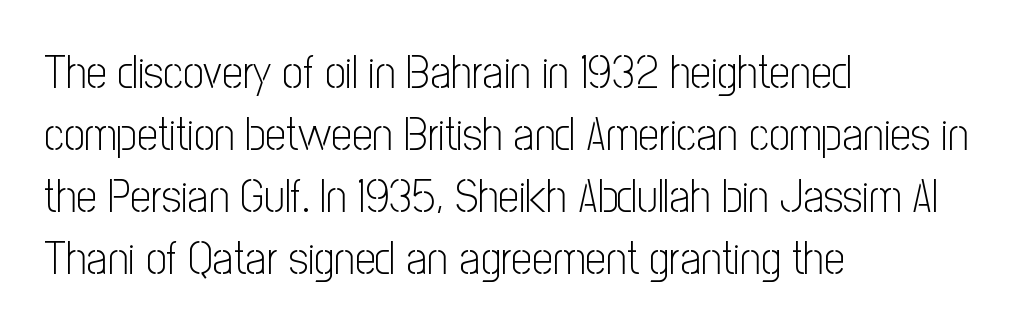
{"serif": "no", "italic": "no", "bold": "no", "weight": "light", "width": "condensed", "stroke_contrast": "low", "x_height": "medium", "monospaced": "no", "underline": "no", "align": "left", "line_spacing": "normal", "line_spacing_ratio": 1.35, "letter_spacing": "normal", "letter_spacing_em": 0.0, "glyph_px": 46}
